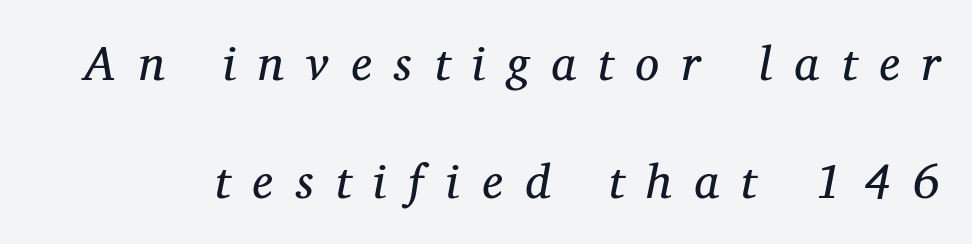
{"serif": "yes", "italic": "yes", "lean": "right", "slant_degrees": 12, "bold": "no", "weight": "regular", "width": "normal", "stroke_contrast": "medium", "x_height": "medium", "monospaced": "no", "underline": "no", "line_spacing": "loose", "line_spacing_ratio": 2.46, "letter_spacing": "wide", "letter_spacing_em": 0.47, "glyph_px": 48}
